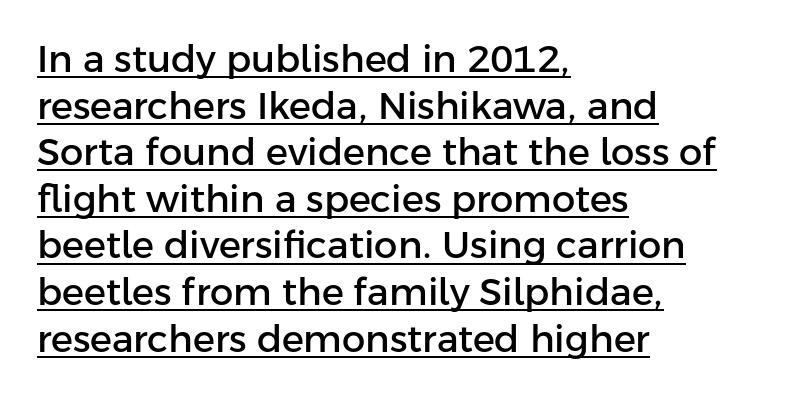
{"serif": "no", "italic": "no", "width": "normal", "stroke_contrast": "low", "x_height": "medium", "monospaced": "no", "underline": "yes", "align": "left", "line_spacing": "normal", "line_spacing_ratio": 1.26, "letter_spacing": "normal", "letter_spacing_em": 0.0, "glyph_px": 37}
